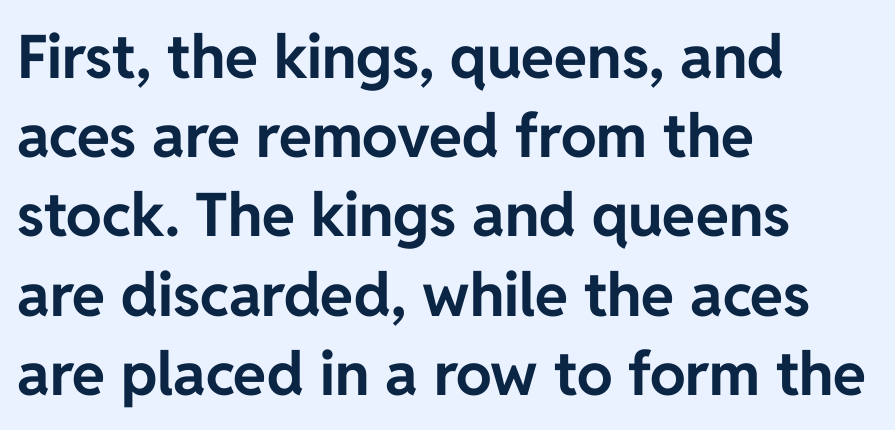
Q: Is the text bold? A: Yes.
Q: Is the text italic (slanted)? A: No, it is upright.
Q: Is the typeface a serif or a sans-serif typeface? A: Sans-serif.
Q: Is the text underlined? A: No.
Q: How is the paragraph aligned? A: Left-aligned.
Q: Is the spacing between letters normal or unusually wide? A: Normal.
Q: Is the spacing between lines tight, normal or loose? A: Normal.
Q: Width (condensed, normal, or wide)? A: Normal.
Q: Stroke contrast? A: Low.
Q: x-height? A: Medium.
Q: Monospaced? A: No.
